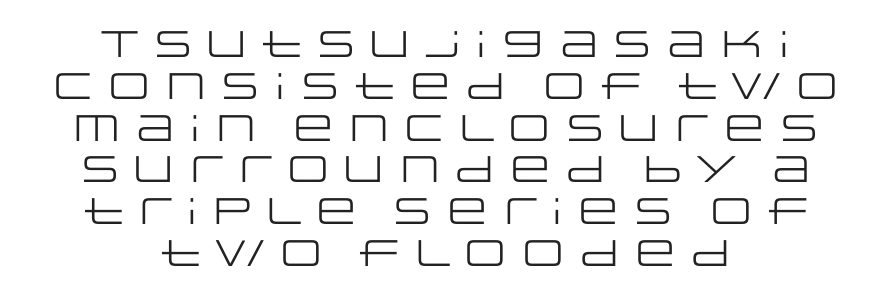
{"serif": "no", "italic": "no", "bold": "no", "weight": "regular", "width": "wide", "stroke_contrast": "low", "x_height": "large", "monospaced": "no", "underline": "no", "align": "center", "line_spacing": "tight", "line_spacing_ratio": 1.13, "letter_spacing": "normal", "letter_spacing_em": 0.0, "glyph_px": 37}
